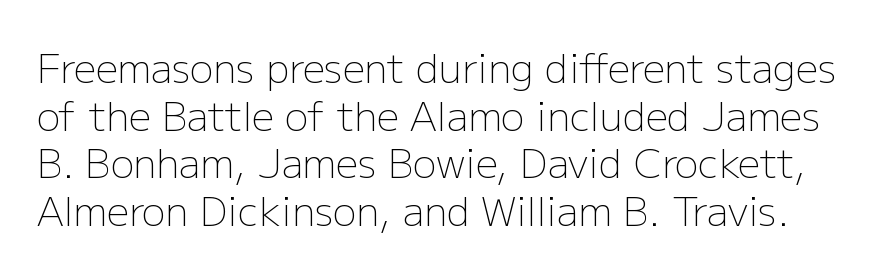
The image shows 39 px light sans-serif type, upright; set line spacing 1.22x, normal letter spacing, not underlined; low stroke contrast and a medium x-height.
